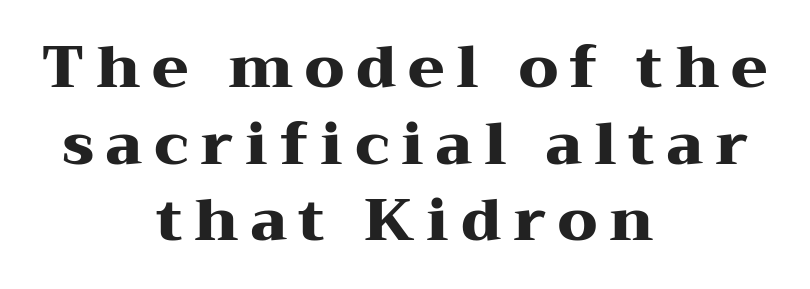
{"serif": "yes", "italic": "no", "bold": "yes", "weight": "heavy", "width": "wide", "stroke_contrast": "medium", "x_height": "medium", "monospaced": "no", "underline": "no", "align": "center", "line_spacing": "normal", "line_spacing_ratio": 1.3, "letter_spacing": "wide", "letter_spacing_em": 0.2, "glyph_px": 59}
